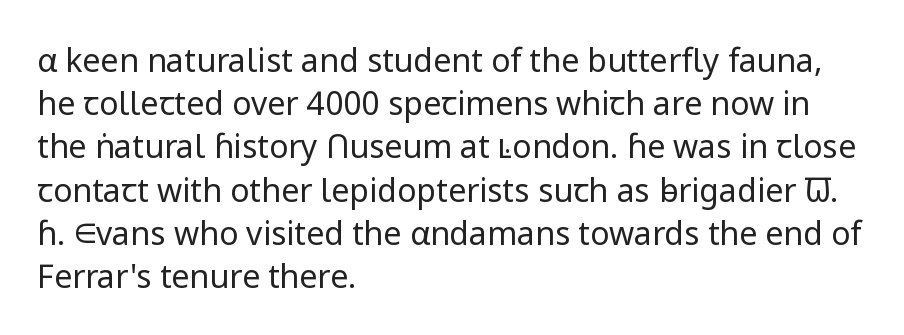
Q: Is the text bold? A: No.
Q: Is the text italic (slanted)? A: No, it is upright.
Q: Is the typeface a serif or a sans-serif typeface? A: Sans-serif.
Q: Is the text underlined? A: No.
Q: How is the paragraph aligned? A: Left-aligned.
Q: Is the spacing between letters normal or unusually wide? A: Normal.
Q: Is the spacing between lines tight, normal or loose? A: Normal.
Q: Width (condensed, normal, or wide)? A: Normal.
Q: Stroke contrast? A: Low.
Q: x-height? A: Medium.
Q: Monospaced? A: No.
